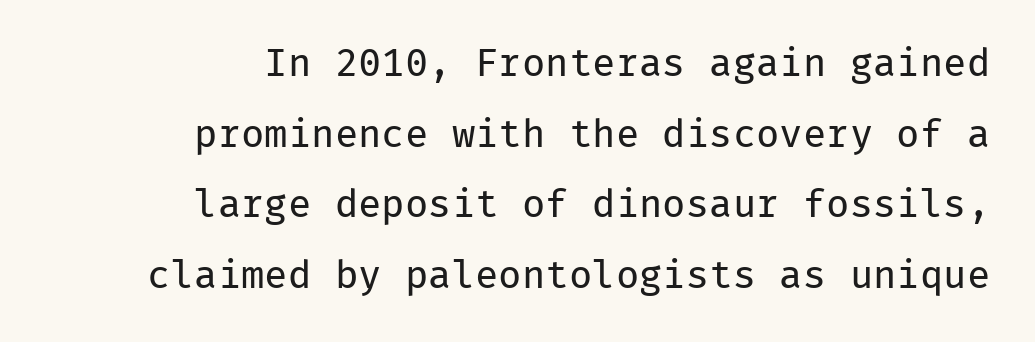
The image shows 39 px regular-weight sans-serif type, upright, monospaced; set right-aligned, line spacing 1.81x, normal letter spacing, not underlined; low stroke contrast and a medium x-height.
